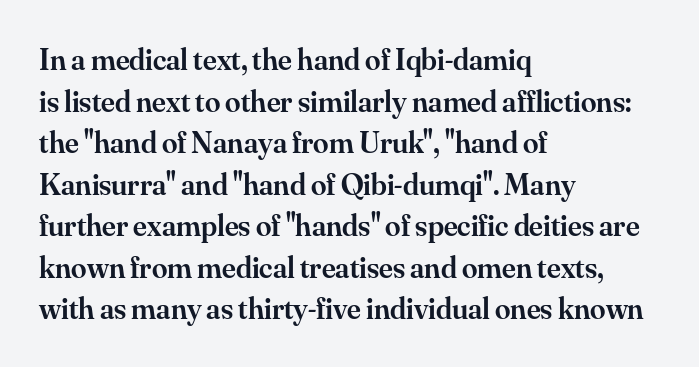
The image shows 31 px semibold serif type, upright; set left-aligned, normal line spacing (1.34x), normal letter spacing, not underlined; medium stroke contrast and a small x-height.
